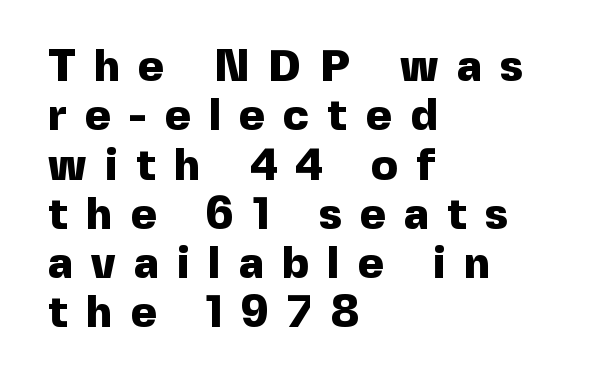
{"serif": "no", "italic": "no", "bold": "yes", "weight": "heavy", "width": "normal", "x_height": "medium", "monospaced": "no", "underline": "no", "align": "left", "line_spacing": "tight", "line_spacing_ratio": 1.12, "letter_spacing": "wide", "letter_spacing_em": 0.42, "glyph_px": 44}
